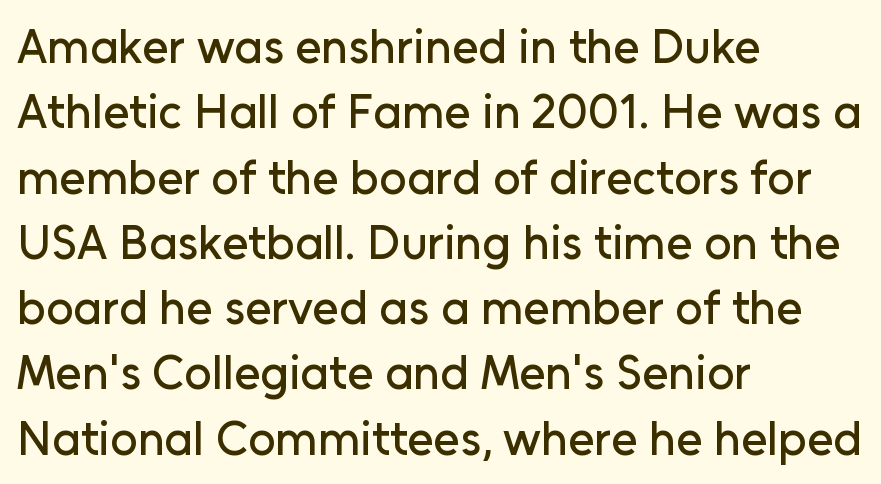
Q: Is the text italic (slanted)? A: No, it is upright.
Q: Is the typeface a serif or a sans-serif typeface? A: Sans-serif.
Q: Is the text underlined? A: No.
Q: How is the paragraph aligned? A: Left-aligned.
Q: Is the spacing between letters normal or unusually wide? A: Normal.
Q: Is the spacing between lines tight, normal or loose? A: Normal.
Q: Width (condensed, normal, or wide)? A: Normal.
Q: Stroke contrast? A: Low.
Q: x-height? A: Medium.
Q: Monospaced? A: No.
